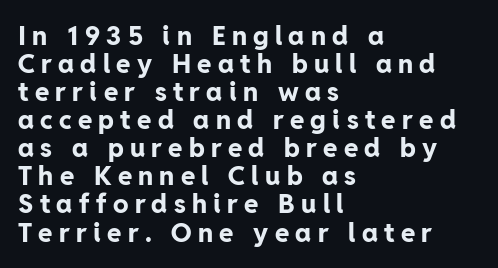
Upright lettering throughout. The space directly below the letters is spotless. Reading down the block, your eye returns to a fixed left position each line. Pretty heavy lettering here — definitely bold. This sample uses expanded letter spacing, leaving extra air between glyphs. Each new line begins almost immediately beneath the previous one.
